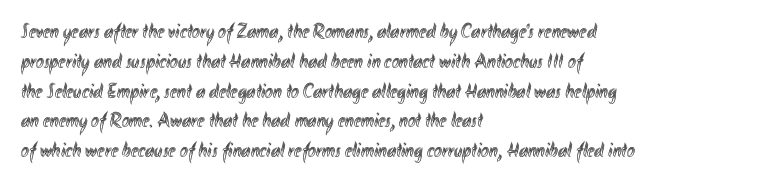
Which margin do the lines hug? The left one — the right edge is uneven. Any mark beneath the type? The region is blank. The space between consecutive lines is moderate. No extra tracking has been applied to these lines.
